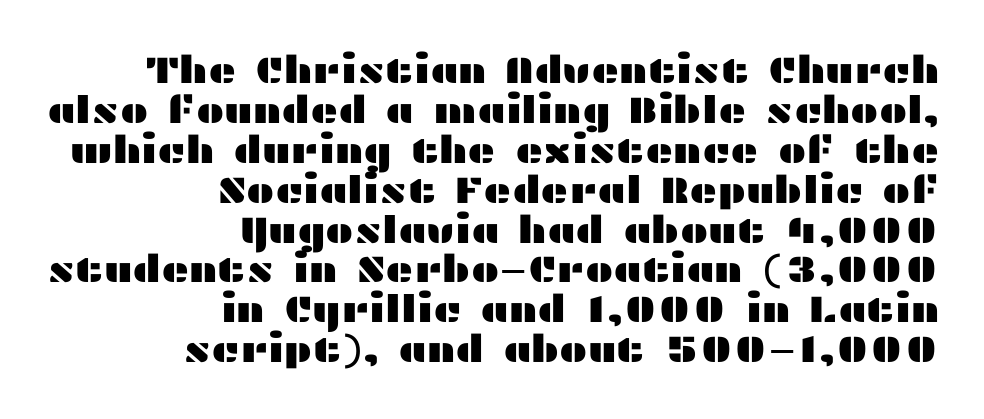
The tracking reads as untouched default to a designer's eye. Look at the bottom of the vertical strokes: they stop flat, with no serifs. No italicization has been applied; the sample stays upright. In CSS terms this would be text-align: right.
